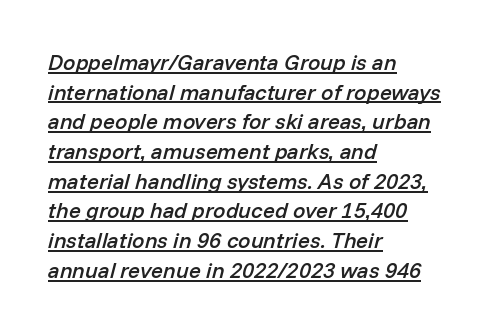
{"italic": "yes", "lean": "right", "slant_degrees": 14, "bold": "semi", "underline": "yes", "align": "left", "line_spacing": "normal", "line_spacing_ratio": 1.35, "letter_spacing": "normal", "letter_spacing_em": 0.0, "glyph_px": 22}
